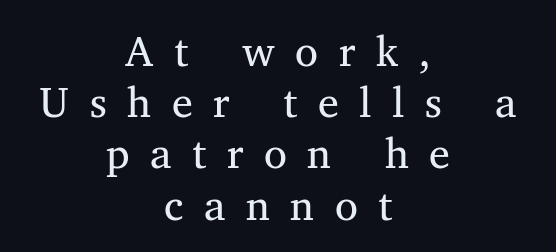
The lines in this sample share a center point and differ in where they start and stop. The passage shown is typeset with a serif family. Here the designer chose a conventional face with non-uniform glyph widths. Observe the wide spacing: letters keep a clear distance from each other. No heavy texture on the line: the type isn't bold.
